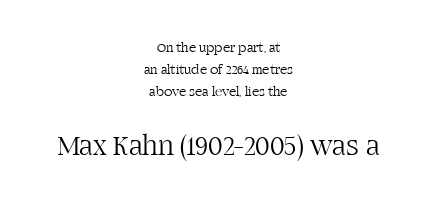
{"serif": "yes", "italic": "no", "bold": "no", "weight": "light", "width": "normal", "stroke_contrast": "high", "x_height": "large", "monospaced": "no", "underline": "no", "align": "center", "line_spacing": "normal", "line_spacing_ratio": 1.57, "letter_spacing": "normal", "letter_spacing_em": 0.0, "larger_block": "second", "size_ratio": 2.14, "glyph_px": 30}
